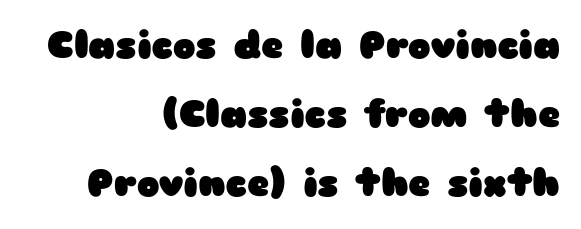
Each letter keeps its own natural width here, so spacing adapts to shape. The zone under the glyphs is completely vacant. The typesetter chose a ragged-left arrangement here. Short note: letters normally spaced.
